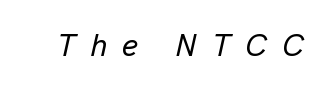
{"italic": "yes", "lean": "right", "slant_degrees": 13, "width": "normal", "stroke_contrast": "low", "x_height": "medium", "monospaced": "no", "underline": "no", "letter_spacing": "wide", "letter_spacing_em": 0.48, "glyph_px": 31}
